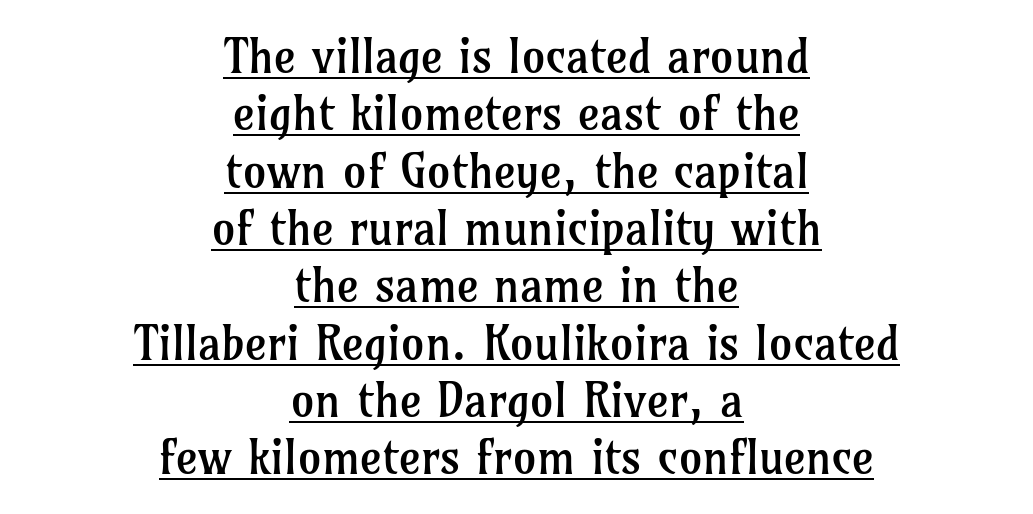
{"serif": "yes", "italic": "no", "bold": "no", "weight": "regular", "width": "normal", "stroke_contrast": "low", "x_height": "medium", "monospaced": "no", "underline": "yes", "align": "center", "line_spacing_ratio": 1.22, "letter_spacing": "normal", "letter_spacing_em": 0.0, "glyph_px": 47}
